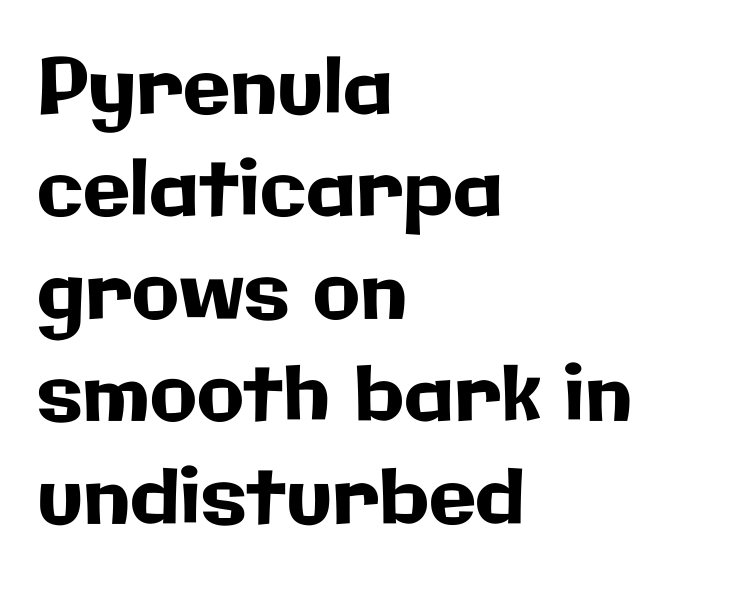
Q: Is the text italic (slanted)? A: No, it is upright.
Q: Is the typeface a serif or a sans-serif typeface? A: Sans-serif.
Q: Is the text underlined? A: No.
Q: How is the paragraph aligned? A: Left-aligned.
Q: Is the spacing between letters normal or unusually wide? A: Normal.
Q: Is the spacing between lines tight, normal or loose? A: Normal.
Q: Width (condensed, normal, or wide)? A: Normal.
Q: Stroke contrast? A: Low.
Q: x-height? A: Medium.
Q: Monospaced? A: No.
